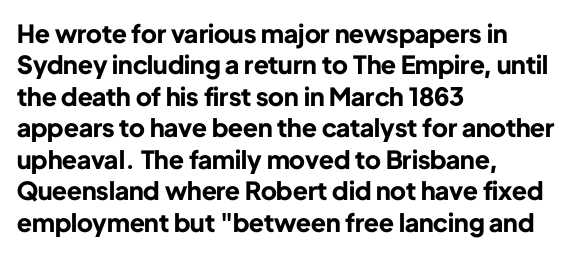
The image shows 25 px bold type, upright; set left-aligned, normal line spacing (1.26x), normal letter spacing, not underlined.
